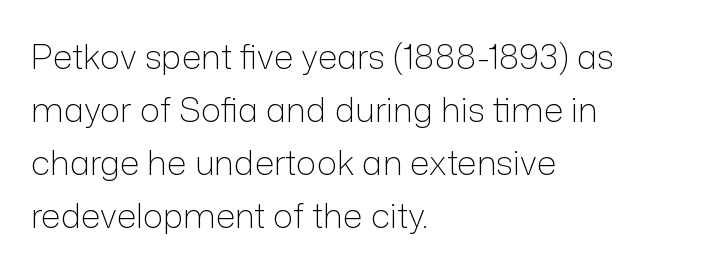
The rendering uses a moderate line-height, typical for paragraphs. Typeset ragged right — the left edge is the straight one. Designer's note — italics off, roman on. A light-to-regular cut is what we see here. The face used here is proportionally spaced, like ordinary book or web type. To sum up the face: it is a sans, with no serifs.
